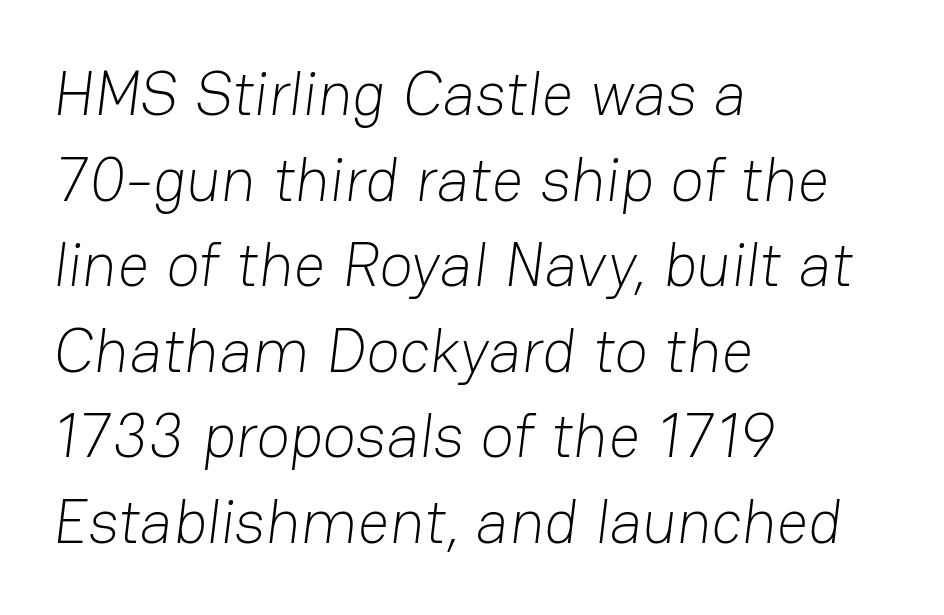
Q: Is the text bold? A: No.
Q: Is the typeface a serif or a sans-serif typeface? A: Sans-serif.
Q: Is the text underlined? A: No.
Q: How is the paragraph aligned? A: Left-aligned.
Q: Is the spacing between letters normal or unusually wide? A: Normal.
Q: Is the spacing between lines tight, normal or loose? A: Normal.
Q: Width (condensed, normal, or wide)? A: Normal.
Q: Stroke contrast? A: Low.
Q: x-height? A: Medium.
Q: Monospaced? A: No.
